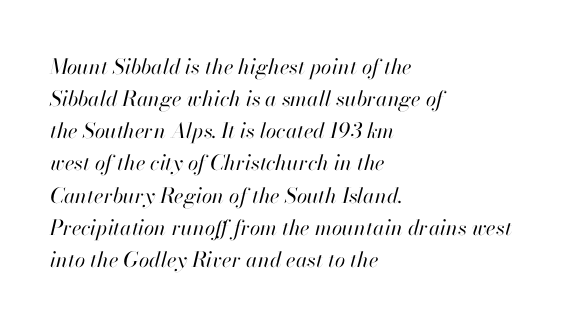
The rendering keeps characters at their native spacing. A quiet, ordinary-to-light weight characterises the typeface. Underline: absent. Reading down the column, the eye jumps a familiar distance to each next line.
